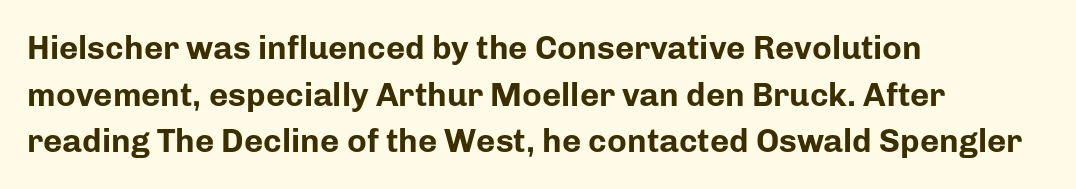
The image shows 33 px bold sans-serif type, upright; set left-aligned, normal line spacing (1.41x), normal letter spacing, not underlined; low stroke contrast and a medium x-height.
